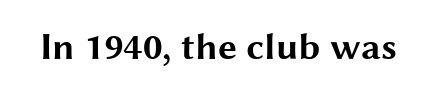
Q: Is the text bold? A: Yes.
Q: Is the text italic (slanted)? A: No, it is upright.
Q: Is the typeface a serif or a sans-serif typeface? A: Sans-serif.
Q: Is the text underlined? A: No.
Q: Is the spacing between letters normal or unusually wide? A: Normal.
Q: Width (condensed, normal, or wide)? A: Wide.
Q: Stroke contrast? A: Medium.
Q: x-height? A: Medium.
Q: Monospaced? A: No.
